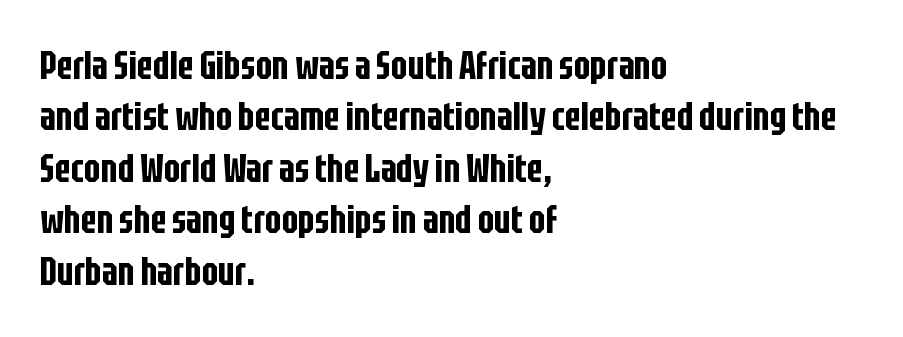
Q: Is the text italic (slanted)? A: No, it is upright.
Q: Is the typeface a serif or a sans-serif typeface? A: Sans-serif.
Q: Is the text underlined? A: No.
Q: How is the paragraph aligned? A: Left-aligned.
Q: Is the spacing between letters normal or unusually wide? A: Normal.
Q: Is the spacing between lines tight, normal or loose? A: Normal.
Q: Width (condensed, normal, or wide)? A: Condensed.
Q: Stroke contrast? A: Low.
Q: x-height? A: Large.
Q: Monospaced? A: No.
